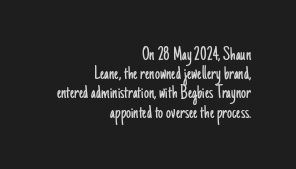
{"italic": "no", "bold": "no", "underline": "no", "align": "right", "line_spacing": "tight", "line_spacing_ratio": 0.96, "letter_spacing": "normal", "letter_spacing_em": 0.0, "glyph_px": 20}
